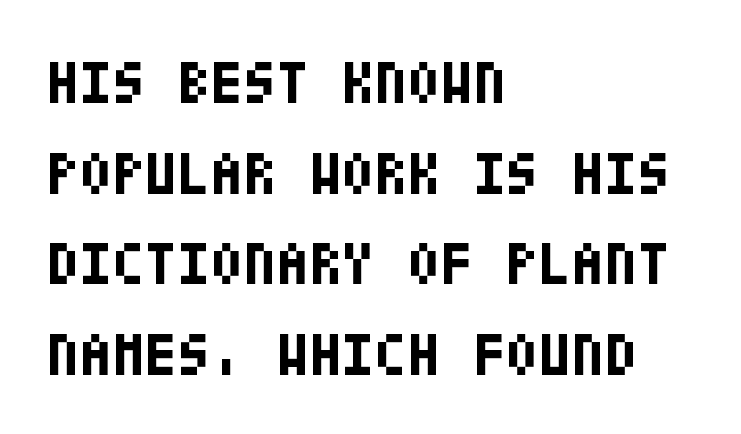
The image shows 60 px bold, condensed sans-serif type, upright; set left-aligned, normal line spacing (1.51x), normal letter spacing, not underlined; low stroke contrast and a large x-height.
